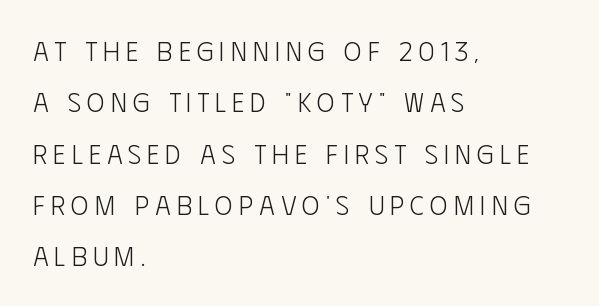
Only glyphs here, with clear space below each row. Caption: expanded tracking, letters set apart. Leftover space on each line is placed entirely after the last word. Honestly, the rows look like they've been pulled way apart. A roman cut, with each character standing at attention.
